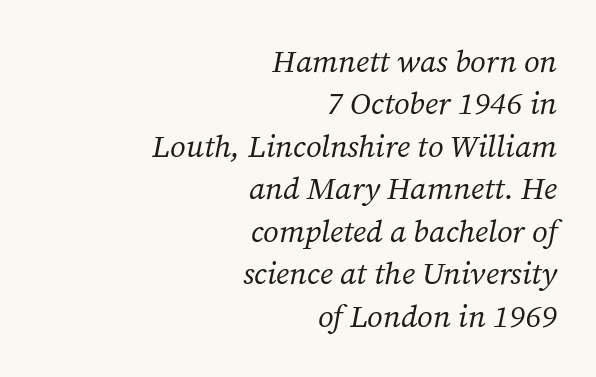
Compared with typical paragraphs, the rows here are spaced about the same. Here the glyphs are tracked normally, forming tight word shapes. If you drew a ruler down the right edge, every line would touch it. The characters are drawn with everyday or finer stroke widths. The letters advance in unequal steps, a hallmark of proportional type. The font family rendered here belongs to the serif group.
